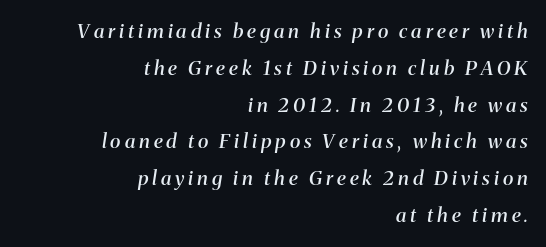
Teacher's note: observe the even right margin — that is flush-right alignment. This is oblique type, the kind used for emphasis or titles. The space directly below the letters is spotless. Look at the tracking — it's clearly loosened, letters drifting apart. Emphasis by weight is partial: semibold.
